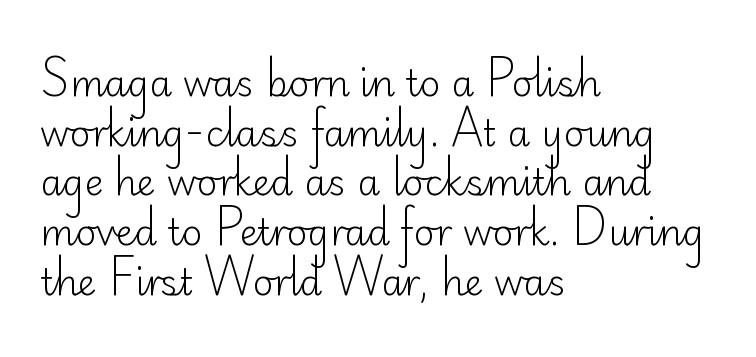
Q: Is the text bold? A: No.
Q: Is the text italic (slanted)? A: No, it is upright.
Q: Is the typeface a serif or a sans-serif typeface? A: Sans-serif.
Q: Is the text underlined? A: No.
Q: How is the paragraph aligned? A: Left-aligned.
Q: Is the spacing between letters normal or unusually wide? A: Normal.
Q: Is the spacing between lines tight, normal or loose? A: Normal.
Q: Width (condensed, normal, or wide)? A: Normal.
Q: Stroke contrast? A: Low.
Q: x-height? A: Small.
Q: Monospaced? A: No.
